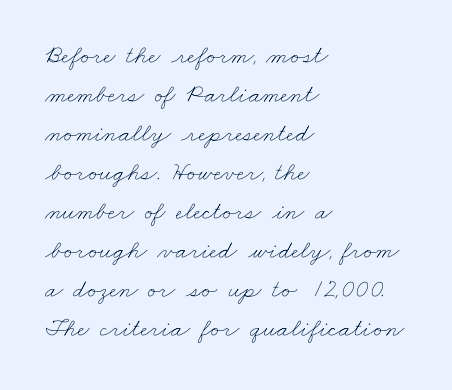
Q: Is the text bold? A: No.
Q: Is the text underlined? A: No.
Q: How is the paragraph aligned? A: Left-aligned.
Q: Is the spacing between letters normal or unusually wide? A: Normal.
Q: Is the spacing between lines tight, normal or loose? A: Normal.
